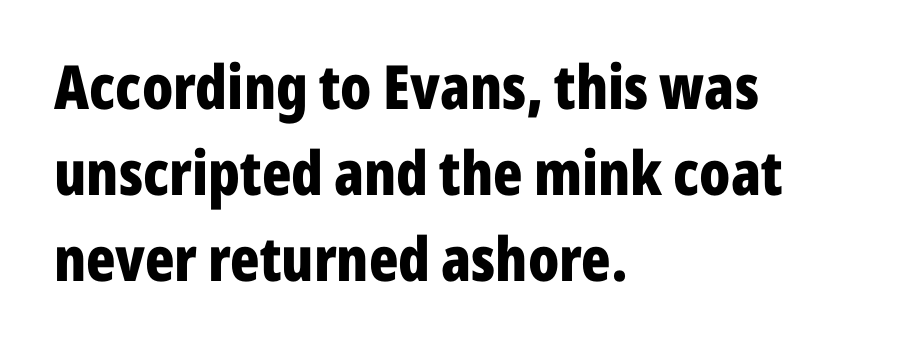
{"serif": "no", "italic": "no", "bold": "yes", "weight": "bold", "width": "condensed", "stroke_contrast": "low", "x_height": "medium", "monospaced": "no", "underline": "no", "align": "left", "line_spacing": "normal", "line_spacing_ratio": 1.41, "letter_spacing": "normal", "letter_spacing_em": 0.0, "glyph_px": 61}
